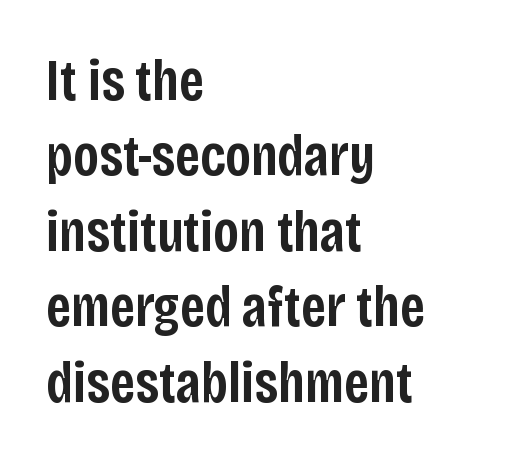
Here the designer chose a conventional face with non-uniform glyph widths. Standard letterfit; no display-style spreading of the glyphs. Honestly, the row spacing looks completely unremarkable. Summary of weight: moderately heavy, a semibold. The characters display no serif detailing; their extremities are plain. If you drew a ruler down the left edge, every line would touch it.
